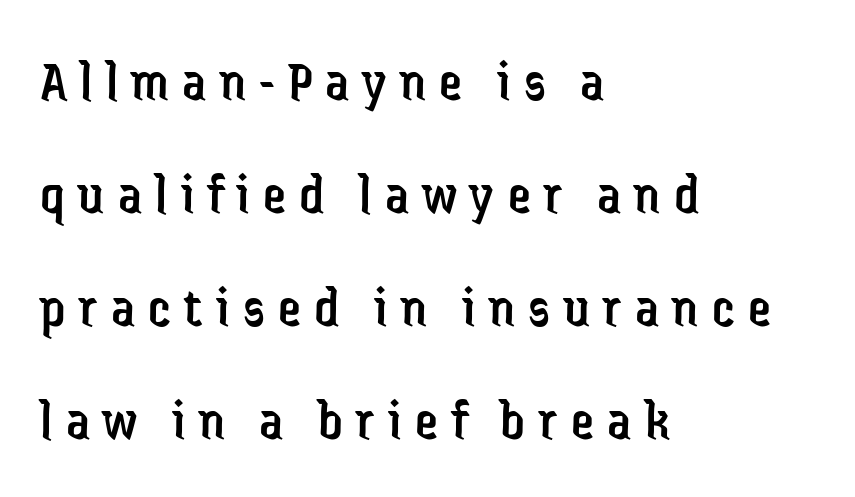
These lines stack with their left ends in a neat column. The typeface has the unassuming heft of standard copy or less. No italicization has been applied; the sample stays upright. How would I describe the line gaps? Wide and relaxed. Unlike a traditional serif, this face leaves its strokes unadorned. This sample has the flowing, uneven cadence of proportional lettering.
